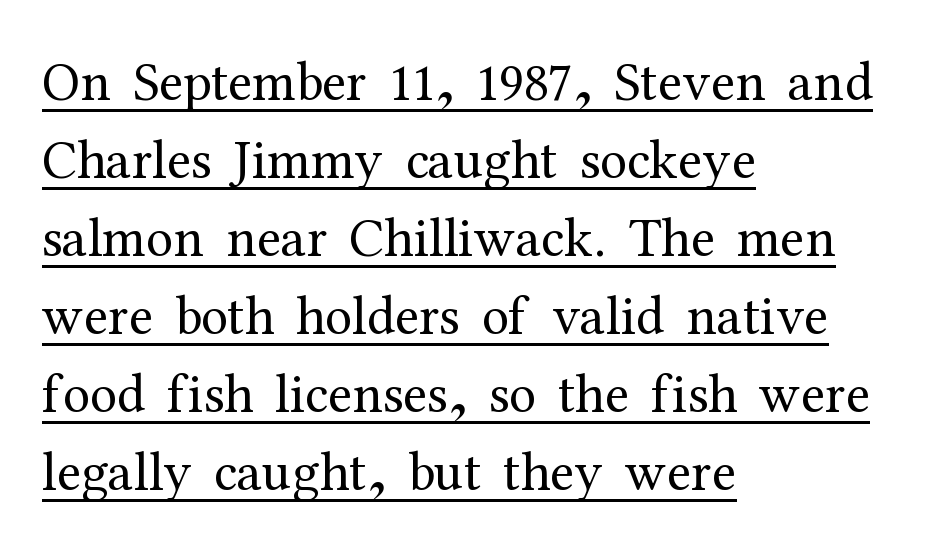
The gaps between neighbouring characters are ordinary and unremarkable. Unlike a clean sans, this face finishes its strokes with serifs. The typesetter has applied underlining to the passage shown. Weight: in the light-to-regular range. Reading down the column, the eye jumps a familiar distance to each next line.
